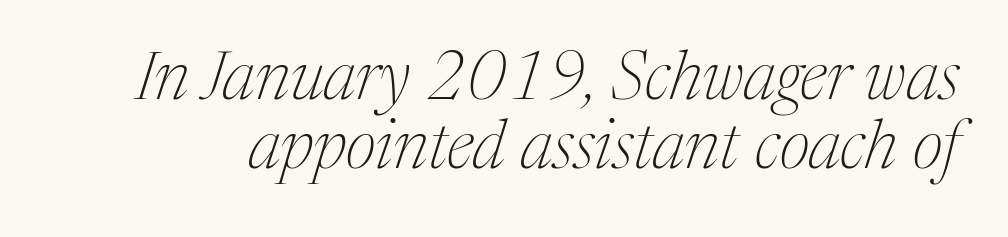
The image shows 68 px thin serif type, italic (leaning right); set tight line spacing (1.02x), normal letter spacing, not underlined; medium stroke contrast and a medium x-height.
